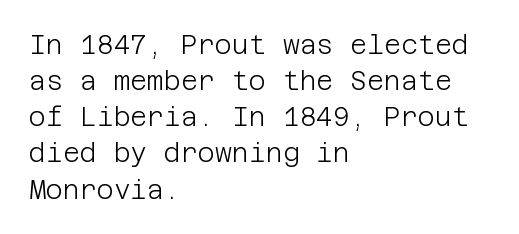
The image shows 26 px text type, upright; set left-aligned, normal line spacing (1.39x), normal letter spacing, not underlined.
